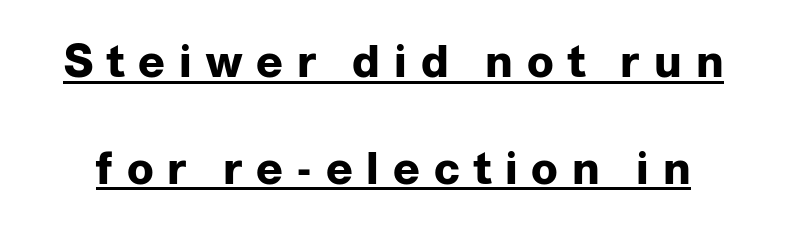
The image shows 44 px heavy sans-serif type, upright; set loose line spacing (2.43x), unusually wide letter spacing (+0.32 em), underlined; low stroke contrast and a medium x-height.
